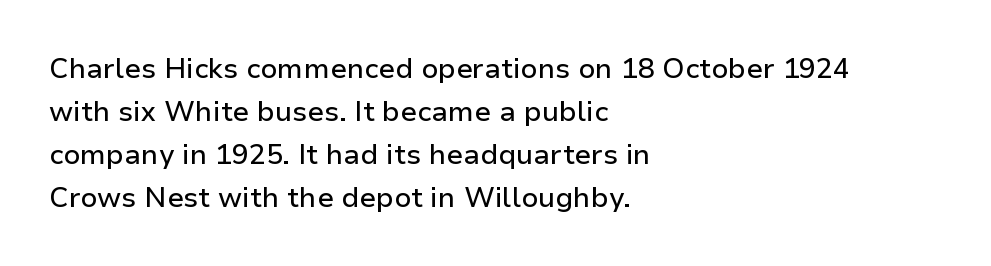
{"serif": "no", "italic": "no", "width": "normal", "stroke_contrast": "low", "x_height": "medium", "monospaced": "no", "underline": "no", "align": "left", "line_spacing": "normal", "line_spacing_ratio": 1.53, "letter_spacing": "normal", "letter_spacing_em": 0.0, "glyph_px": 28}
